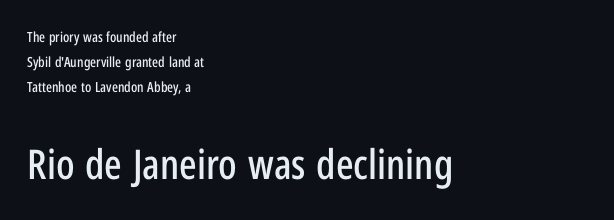
Q: Is the text italic (slanted)? A: No, it is upright.
Q: Is the typeface a serif or a sans-serif typeface? A: Sans-serif.
Q: Is the text underlined? A: No.
Q: How is the paragraph aligned? A: Left-aligned.
Q: Is the spacing between letters normal or unusually wide? A: Normal.
Q: Which block of text is set in a larger size, the first (top) or the second (bottom)? A: The second (bottom) one.
Q: Width (condensed, normal, or wide)? A: Condensed.
Q: Stroke contrast? A: Low.
Q: x-height? A: Medium.
Q: Monospaced? A: No.
